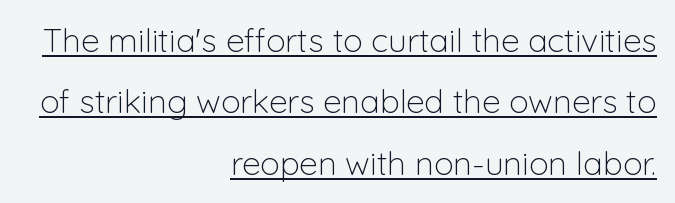
{"serif": "no", "italic": "no", "bold": "no", "weight": "light", "width": "normal", "stroke_contrast": "low", "x_height": "medium", "monospaced": "no", "underline": "yes", "align": "right", "line_spacing_ratio": 1.86, "letter_spacing": "normal", "letter_spacing_em": 0.0, "glyph_px": 33}
